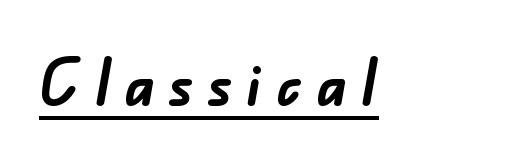
The image shows 65 px semibold sans-serif type; set unusually wide letter spacing (+0.21 em), underlined; low stroke contrast and a small x-height.
